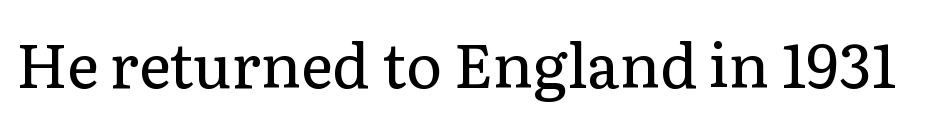
Q: Is the text bold? A: No.
Q: Is the text italic (slanted)? A: No, it is upright.
Q: Is the typeface a serif or a sans-serif typeface? A: Serif.
Q: Is the text underlined? A: No.
Q: Is the spacing between letters normal or unusually wide? A: Normal.
Q: Width (condensed, normal, or wide)? A: Normal.
Q: Stroke contrast? A: Low.
Q: x-height? A: Medium.
Q: Monospaced? A: No.
